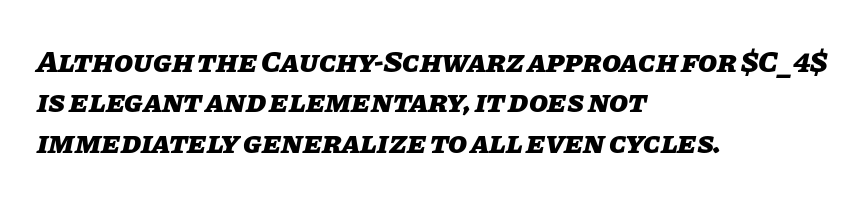
Q: Is the text bold? A: Yes.
Q: Is the text italic (slanted)? A: Yes, it leans right by about 11 degrees.
Q: Is the text underlined? A: No.
Q: How is the paragraph aligned? A: Left-aligned.
Q: Is the spacing between letters normal or unusually wide? A: Normal.
Q: Is the spacing between lines tight, normal or loose? A: Normal.
Q: Width (condensed, normal, or wide)? A: Normal.
Q: Stroke contrast? A: Low.
Q: x-height? A: Large.
Q: Monospaced? A: No.
